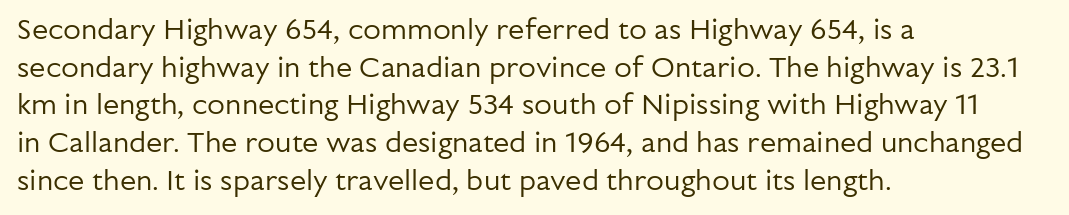
Is the letter spacing exaggerated? No — it looks like the ordinary default. Compared with a typical body face, this is equally light or lighter still. The axis of the letterforms is exactly vertical. Nothing sits at the stroke ends, so this counts as sans-serif. You could not count columns in this text — the font is proportionally spaced. In CSS terms this would be text-align: left.
